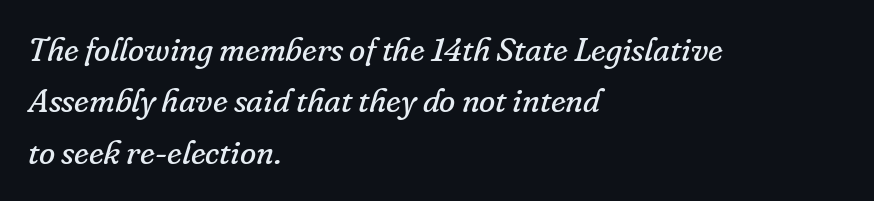
Q: Is the text bold? A: No.
Q: Is the text italic (slanted)? A: Yes, it leans right by about 16 degrees.
Q: Is the typeface a serif or a sans-serif typeface? A: Serif.
Q: Is the text underlined? A: No.
Q: How is the paragraph aligned? A: Left-aligned.
Q: Is the spacing between letters normal or unusually wide? A: Normal.
Q: Is the spacing between lines tight, normal or loose? A: Normal.
Q: Width (condensed, normal, or wide)? A: Normal.
Q: Stroke contrast? A: Low.
Q: x-height? A: Small.
Q: Monospaced? A: No.
